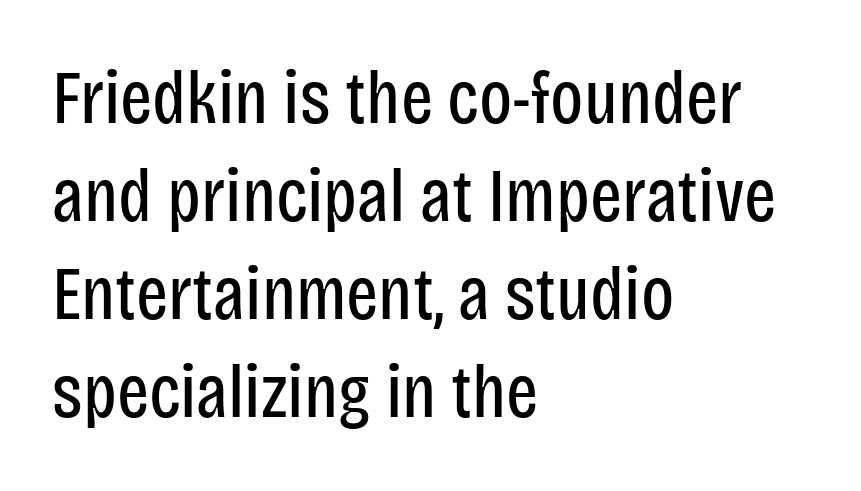
The image shows 76 px regular-weight, condensed sans-serif type, upright; set left-aligned, normal line spacing (1.29x), normal letter spacing, not underlined; low stroke contrast and a large x-height.
